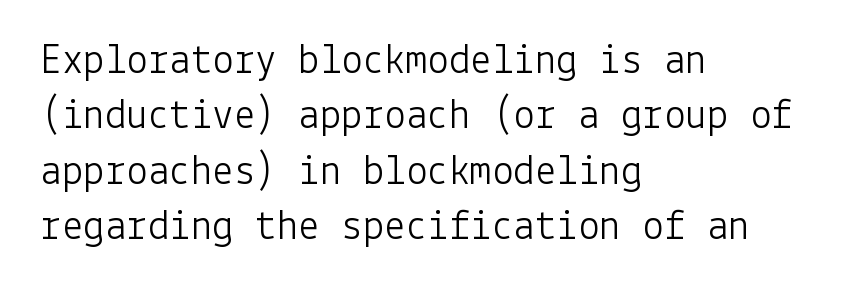
{"serif": "no", "italic": "no", "bold": "no", "weight": "light", "width": "normal", "stroke_contrast": "low", "x_height": "medium", "underline": "no", "align": "left", "line_spacing": "normal", "line_spacing_ratio": 1.29, "letter_spacing": "normal", "letter_spacing_em": 0.0, "glyph_px": 43}
